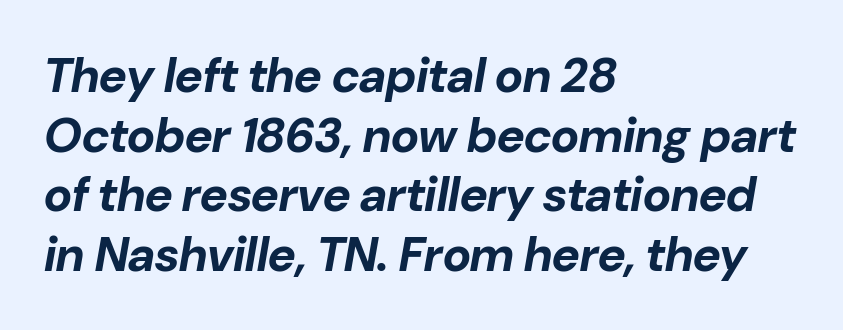
{"italic": "yes", "lean": "right", "slant_degrees": 10, "bold": "yes", "weight": "bold", "width": "normal", "stroke_contrast": "low", "x_height": "medium", "monospaced": "no", "underline": "no", "align": "left", "line_spacing_ratio": 1.24, "letter_spacing": "normal", "letter_spacing_em": 0.0, "glyph_px": 48}
